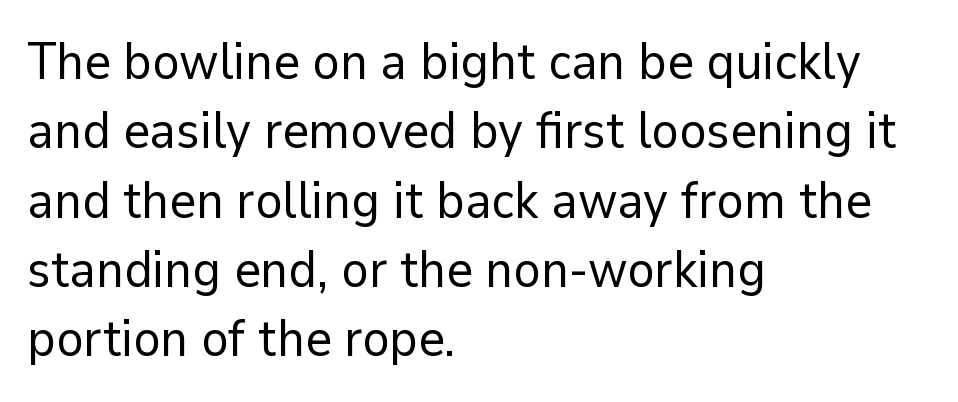
{"serif": "no", "italic": "no", "bold": "no", "weight": "regular", "width": "normal", "stroke_contrast": "low", "x_height": "medium", "monospaced": "no", "underline": "no", "align": "left", "line_spacing": "normal", "line_spacing_ratio": 1.36, "letter_spacing": "normal", "letter_spacing_em": 0.0, "glyph_px": 51}
